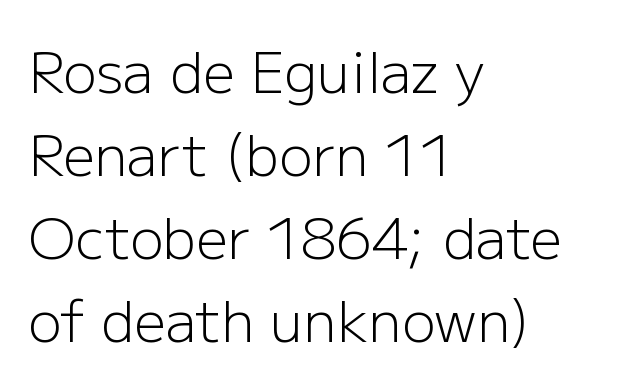
The image shows 56 px light sans-serif type, upright; set left-aligned, normal line spacing (1.48x), normal letter spacing, not underlined; low stroke contrast and a medium x-height.
